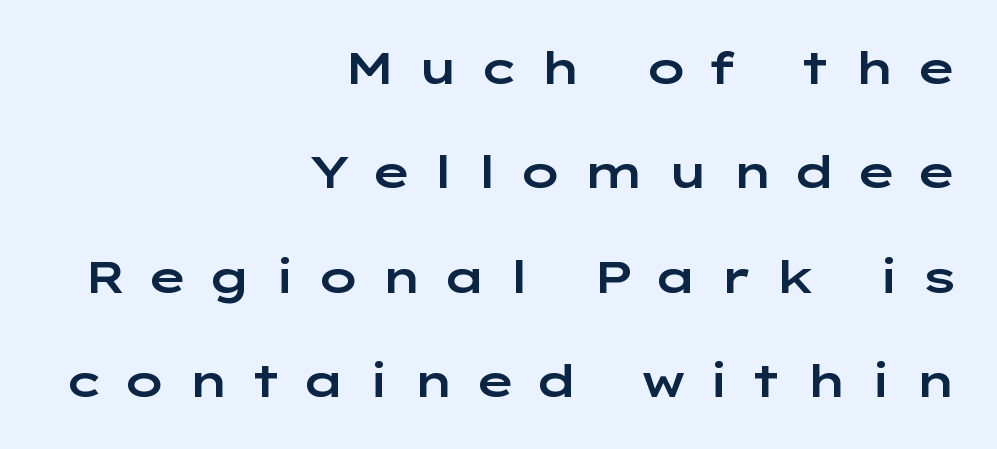
Has an underline been added? It has not. The passage shown is typed in a proportional face where columns would drift. Here the glyphs are tracked loosely, breaking word shapes into spaced letters. This is the regular roman posture of the typeface. In terms of leading, this rendering errs on the spacious side.
